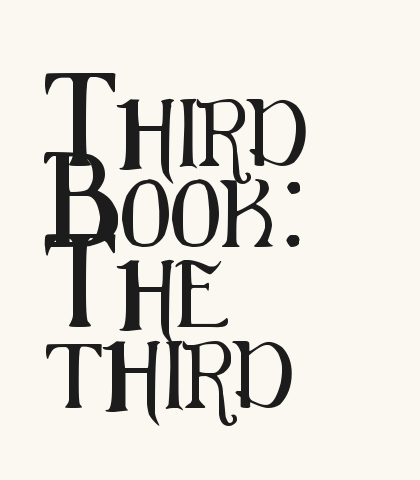
Q: Is the text italic (slanted)? A: No, it is upright.
Q: Is the text underlined? A: No.
Q: How is the paragraph aligned? A: Left-aligned.
Q: Is the spacing between letters normal or unusually wide? A: Normal.
Q: Width (condensed, normal, or wide)? A: Condensed.
Q: Stroke contrast? A: Medium.
Q: x-height? A: Medium.
Q: Monospaced? A: No.
